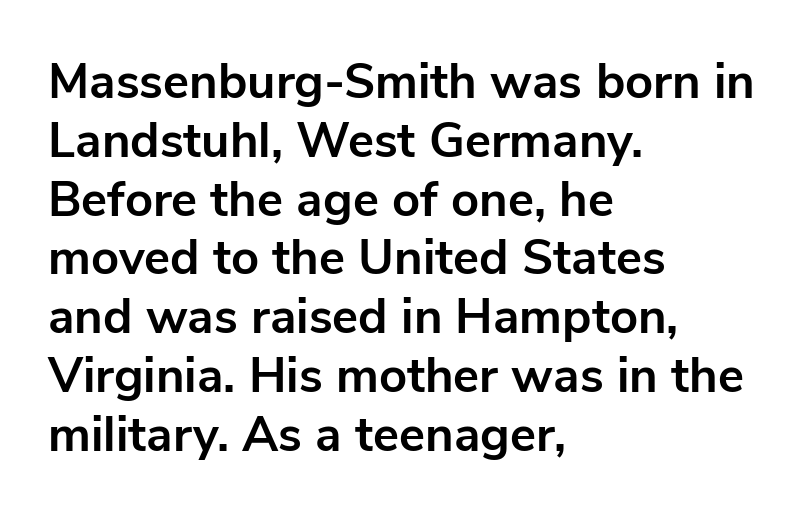
The image shows 49 px bold sans-serif type, upright; set left-aligned, line spacing 1.2x, normal letter spacing, not underlined; low stroke contrast and a medium x-height.
